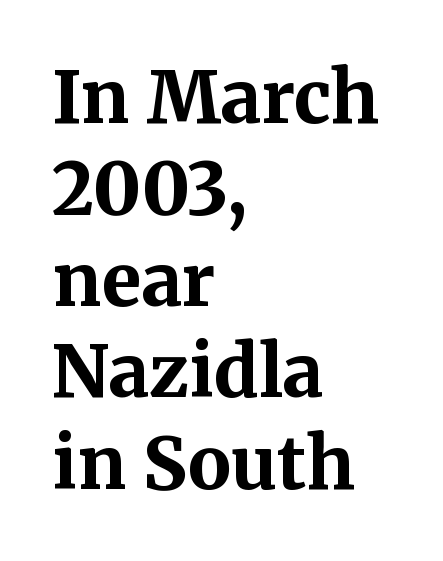
The image shows 72 px bold serif type, upright; set left-aligned, normal line spacing (1.27x), normal letter spacing, not underlined; medium stroke contrast and a medium x-height.
